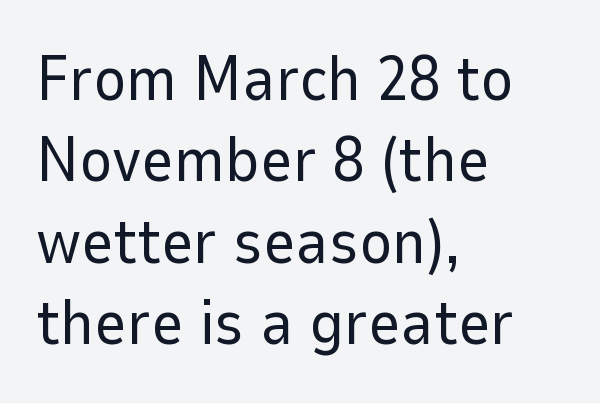
{"serif": "no", "italic": "no", "bold": "no", "weight": "regular", "width": "normal", "stroke_contrast": "low", "x_height": "medium", "monospaced": "no", "underline": "no", "align": "left", "line_spacing": "normal", "line_spacing_ratio": 1.29, "letter_spacing": "normal", "letter_spacing_em": 0.0, "glyph_px": 63}
